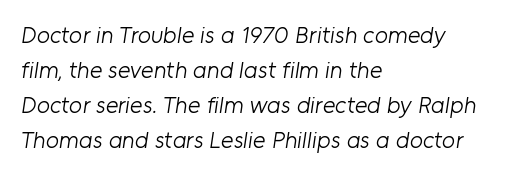
Underline: absent. The font sits on the lighter half of the weight spectrum, regular included. Regarding leading, the lines here are spaced in the standard way. Standard letterfit; no display-style spreading of the glyphs. Teacher's note: observe the even left margin — that is flush-left alignment.
